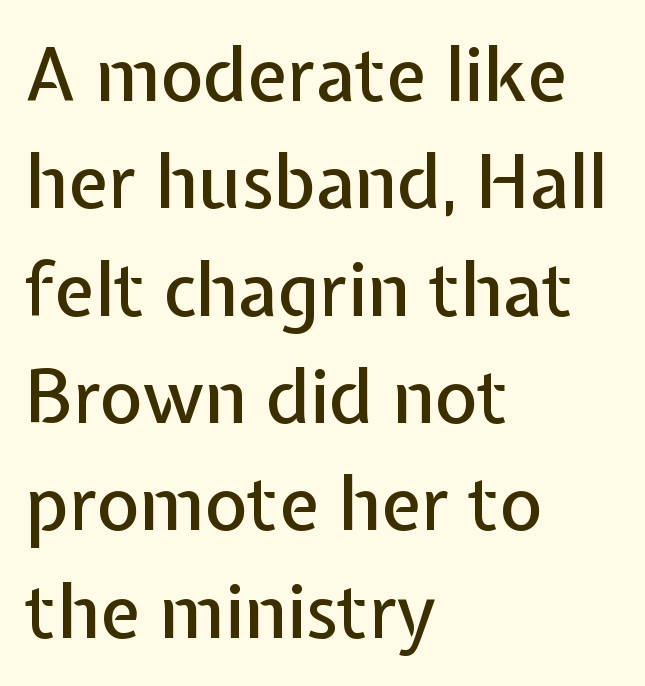
Spacing verdict: proportional, widths tailored to each character. Unlike a traditional serif, this face leaves its strokes unadorned. The vertical gap from one line to the next is medium. This sample uses an upright cut, with every glyph sitting square on the baseline.
